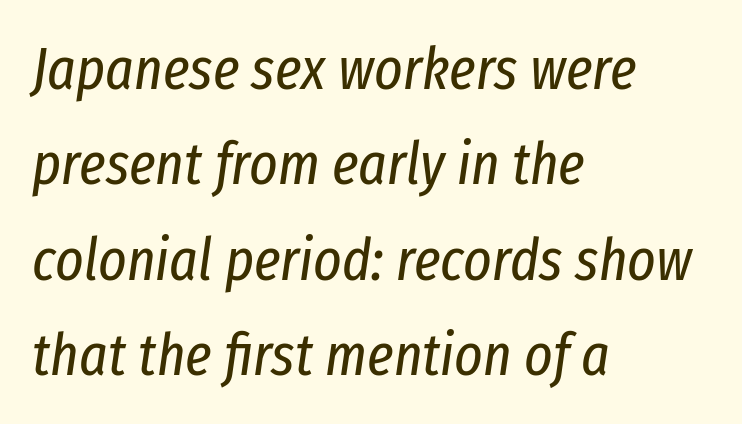
The image shows 60 px regular-weight, condensed type, italic (leaning right); set left-aligned, normal line spacing (1.59x), normal letter spacing, not underlined; low stroke contrast and a medium x-height.
